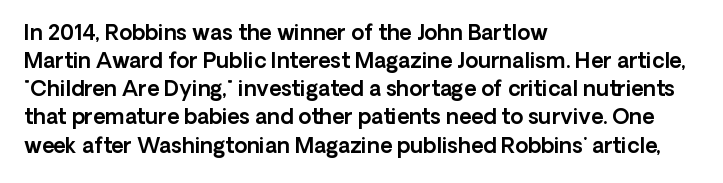
Q: Is the text italic (slanted)? A: No, it is upright.
Q: Is the text underlined? A: No.
Q: How is the paragraph aligned? A: Left-aligned.
Q: Is the spacing between letters normal or unusually wide? A: Normal.
Q: Is the spacing between lines tight, normal or loose? A: Normal.
